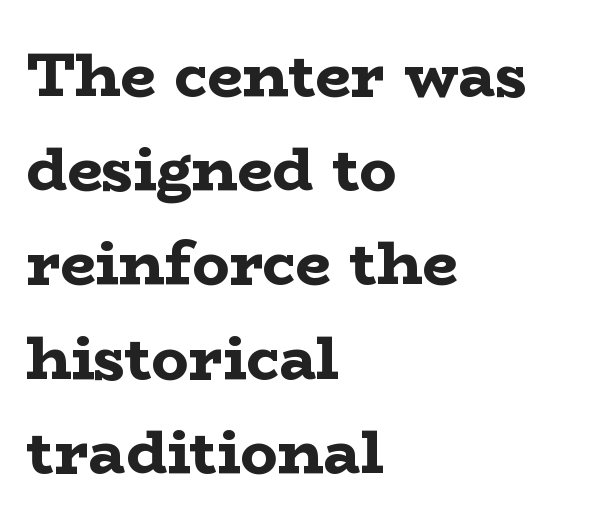
The image shows 62 px bold, wide serif type, upright; set left-aligned, normal line spacing (1.52x), normal letter spacing, not underlined; low stroke contrast and a medium x-height.
